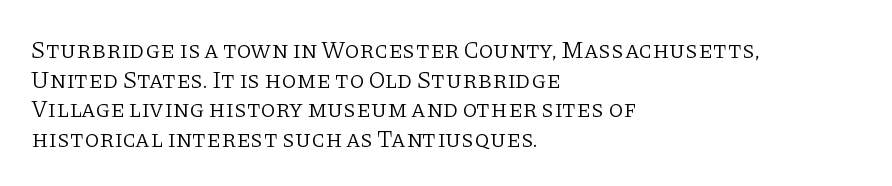
{"italic": "no", "bold": "no", "underline": "no", "align": "left", "line_spacing_ratio": 1.23, "letter_spacing": "normal", "letter_spacing_em": 0.0, "glyph_px": 24}
